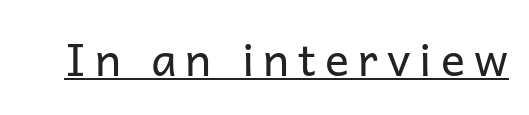
{"serif": "no", "italic": "no", "bold": "no", "weight": "regular", "width": "normal", "stroke_contrast": "low", "x_height": "medium", "monospaced": "no", "underline": "yes", "letter_spacing": "wide", "letter_spacing_em": 0.2, "glyph_px": 45}
